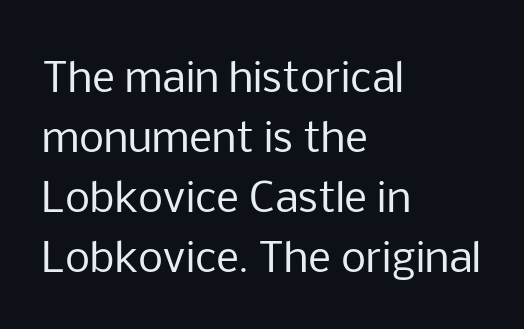
Q: Is the text bold? A: No.
Q: Is the text italic (slanted)? A: No, it is upright.
Q: Is the typeface a serif or a sans-serif typeface? A: Sans-serif.
Q: Is the text underlined? A: No.
Q: How is the paragraph aligned? A: Left-aligned.
Q: Is the spacing between letters normal or unusually wide? A: Normal.
Q: Is the spacing between lines tight, normal or loose? A: Normal.
Q: Width (condensed, normal, or wide)? A: Normal.
Q: Stroke contrast? A: Low.
Q: x-height? A: Medium.
Q: Monospaced? A: No.
